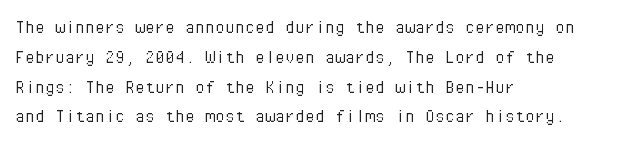
{"italic": "no", "bold": "no", "underline": "no", "align": "left", "line_spacing": "normal", "line_spacing_ratio": 1.49, "letter_spacing": "normal", "letter_spacing_em": 0.0, "glyph_px": 20}
